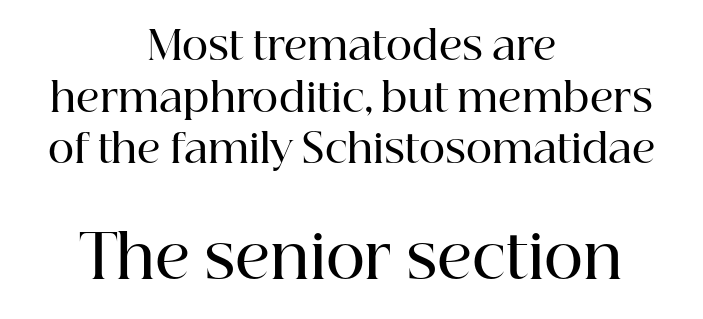
This sample is center-justified, so both line endings float freely. Weight: semibold (demi). A typesetter would call this zero additional tracking. The face used here is seriffed, in the tradition of book romans. The emphasis by scale lands on block number two, below. A clean baseline with only descenders dipping below it.
